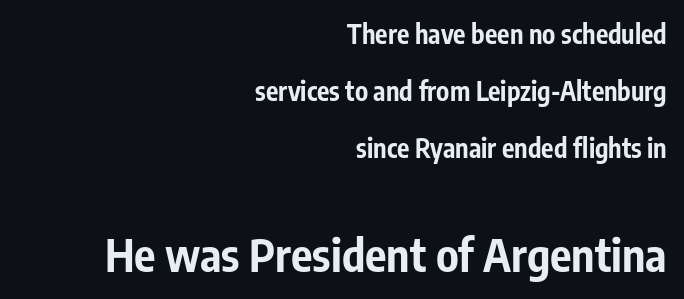
{"serif": "no", "italic": "no", "bold": "yes", "weight": "bold", "width": "condensed", "stroke_contrast": "low", "x_height": "medium", "monospaced": "no", "underline": "no", "align": "right", "line_spacing": "loose", "line_spacing_ratio": 2.2, "letter_spacing": "normal", "letter_spacing_em": 0.0, "larger_block": "second", "size_ratio": 1.73, "glyph_px": 45}
